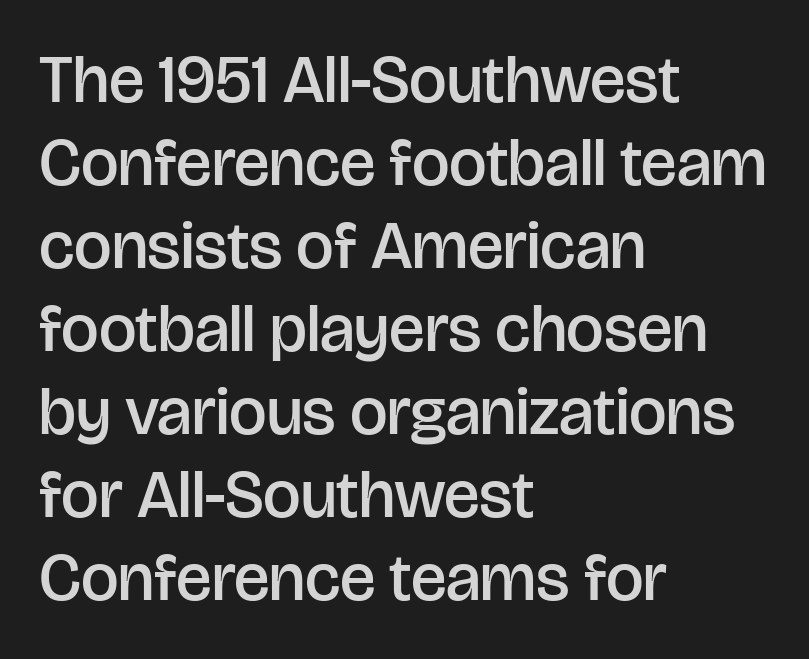
Q: Is the text bold? A: Semi-bold.
Q: Is the text italic (slanted)? A: No, it is upright.
Q: Is the typeface a serif or a sans-serif typeface? A: Sans-serif.
Q: Is the text underlined? A: No.
Q: How is the paragraph aligned? A: Left-aligned.
Q: Is the spacing between letters normal or unusually wide? A: Normal.
Q: Width (condensed, normal, or wide)? A: Normal.
Q: Stroke contrast? A: Low.
Q: x-height? A: Large.
Q: Monospaced? A: No.
